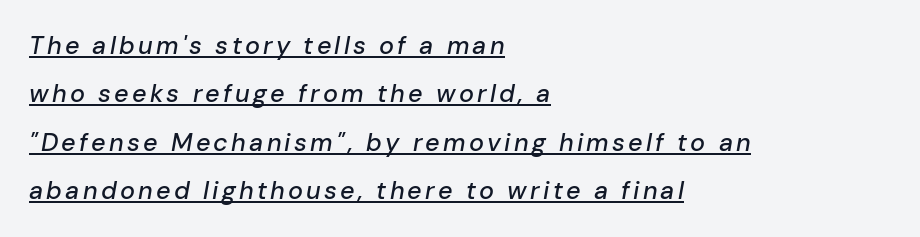
The image shows 25 px text type, italic (leaning right); set left-aligned, loose line spacing (1.94x), underlined.
